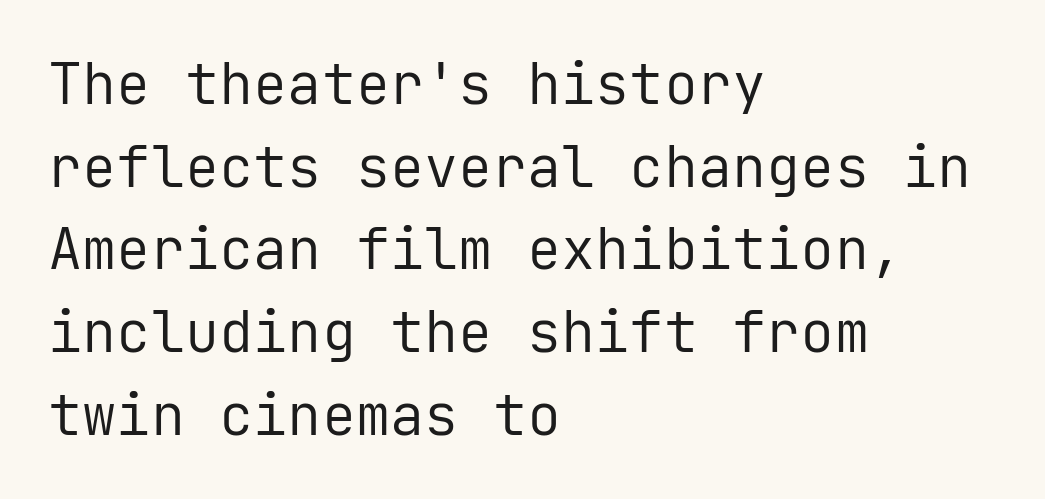
{"serif": "no", "italic": "no", "bold": "no", "weight": "regular", "width": "normal", "stroke_contrast": "low", "x_height": "medium", "monospaced": "yes", "underline": "no", "align": "left", "line_spacing": "normal", "line_spacing_ratio": 1.45, "letter_spacing": "normal", "letter_spacing_em": 0.0, "glyph_px": 57}
